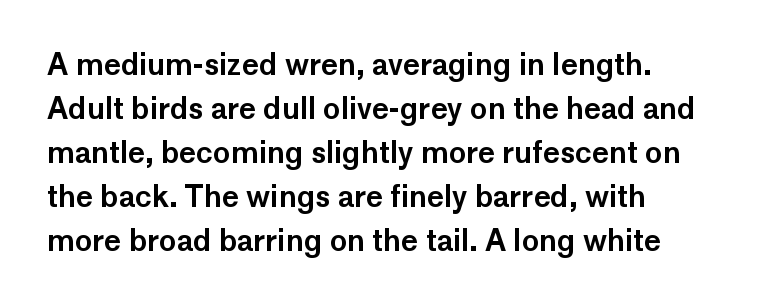
Q: Is the text italic (slanted)? A: No, it is upright.
Q: Is the typeface a serif or a sans-serif typeface? A: Sans-serif.
Q: Is the text underlined? A: No.
Q: How is the paragraph aligned? A: Left-aligned.
Q: Is the spacing between letters normal or unusually wide? A: Normal.
Q: Is the spacing between lines tight, normal or loose? A: Normal.
Q: Width (condensed, normal, or wide)? A: Normal.
Q: Stroke contrast? A: Low.
Q: x-height? A: Medium.
Q: Monospaced? A: No.
